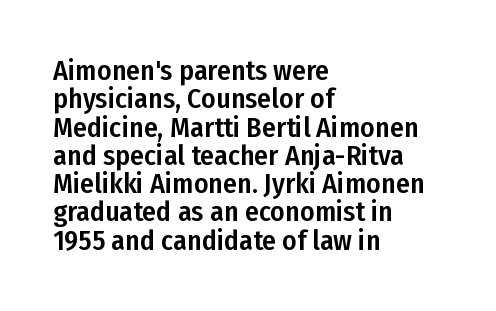
The image shows 28 px condensed sans-serif type, upright; set left-aligned, tight line spacing (1.01x), normal letter spacing, not underlined; low stroke contrast and a medium x-height.
